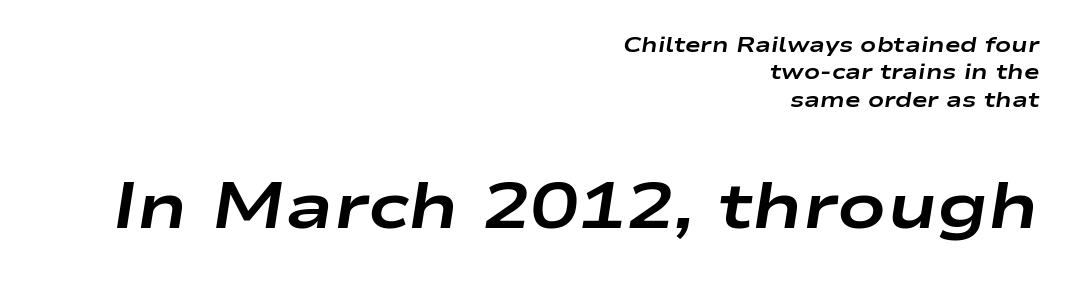
The image shows 64 px bold, wide type, italic (leaning right); set right-aligned, normal line spacing (1.3x), normal letter spacing, not underlined; the second (bottom) block is 3.05x larger; low stroke contrast and a medium x-height.
